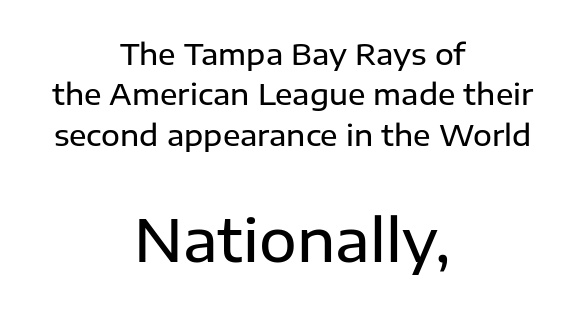
The space between consecutive lines is moderate. A student would notice the bottom passage is typeset larger than what precedes it. Classification — sans serif. These lines are centered, leaving both edges ragged.
